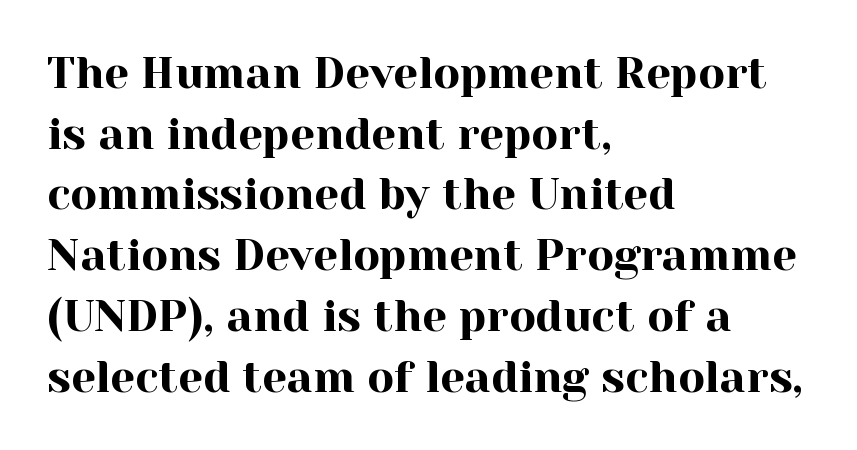
Q: Is the text italic (slanted)? A: No, it is upright.
Q: Is the typeface a serif or a sans-serif typeface? A: Serif.
Q: Is the text underlined? A: No.
Q: How is the paragraph aligned? A: Left-aligned.
Q: Is the spacing between letters normal or unusually wide? A: Normal.
Q: Is the spacing between lines tight, normal or loose? A: Normal.
Q: Width (condensed, normal, or wide)? A: Normal.
Q: x-height? A: Medium.
Q: Monospaced? A: No.
